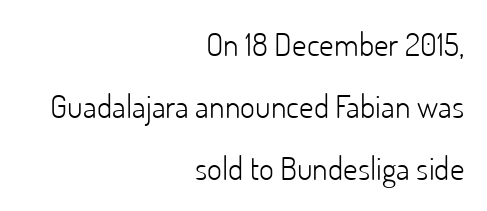
{"serif": "no", "italic": "no", "bold": "no", "weight": "light", "width": "normal", "stroke_contrast": "low", "x_height": "small", "monospaced": "no", "underline": "no", "align": "right", "line_spacing": "loose", "line_spacing_ratio": 1.93, "letter_spacing": "normal", "letter_spacing_em": 0.0, "glyph_px": 32}
